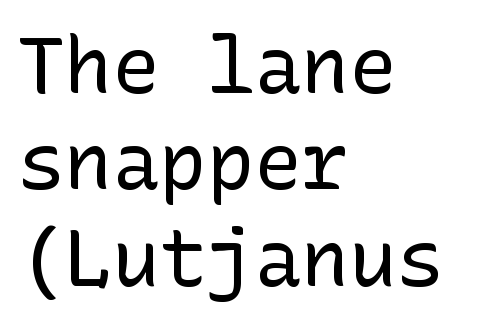
{"serif": "no", "italic": "no", "bold": "no", "weight": "regular", "width": "normal", "stroke_contrast": "low", "x_height": "medium", "underline": "no", "align": "left", "line_spacing_ratio": 1.22, "letter_spacing": "normal", "letter_spacing_em": 0.0, "glyph_px": 79}
